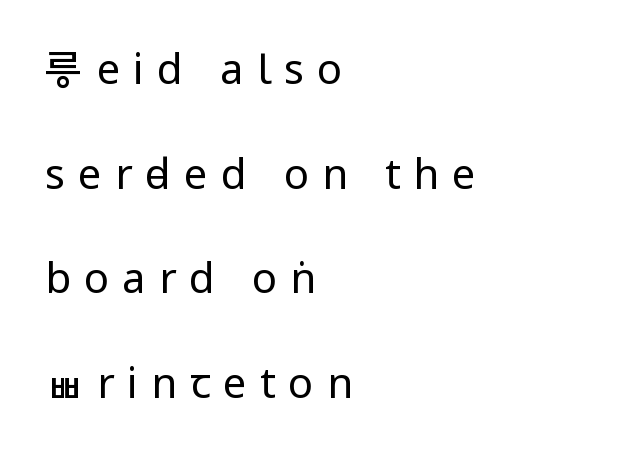
{"serif": "no", "italic": "no", "bold": "no", "weight": "regular", "width": "condensed", "stroke_contrast": "low", "x_height": "large", "monospaced": "no", "underline": "no", "align": "left", "line_spacing": "loose", "line_spacing_ratio": 2.49, "letter_spacing": "wide", "letter_spacing_em": 0.31, "glyph_px": 42}
